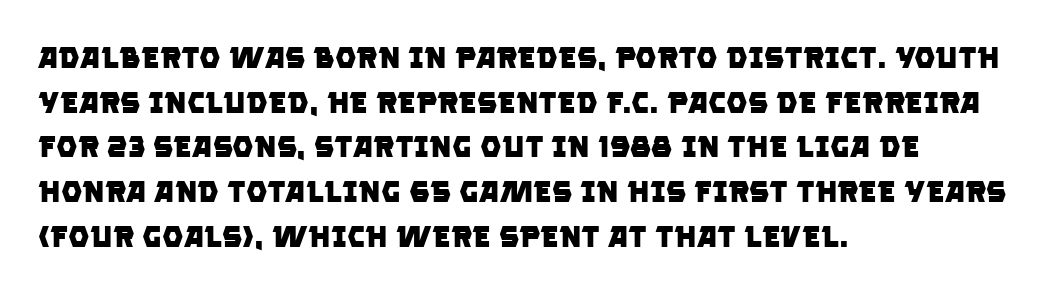
Q: Is the text bold? A: Yes.
Q: Is the typeface a serif or a sans-serif typeface? A: Sans-serif.
Q: Is the text underlined? A: No.
Q: How is the paragraph aligned? A: Left-aligned.
Q: Is the spacing between letters normal or unusually wide? A: Normal.
Q: Is the spacing between lines tight, normal or loose? A: Normal.
Q: Width (condensed, normal, or wide)? A: Normal.
Q: Stroke contrast? A: Low.
Q: x-height? A: Large.
Q: Monospaced? A: No.
